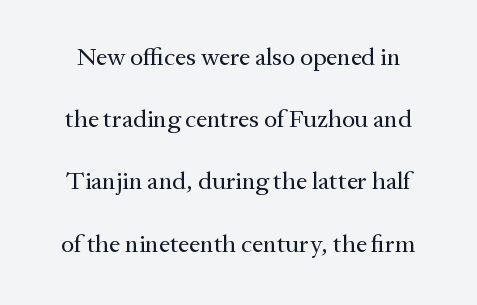
{"italic": "no", "bold": "no", "underline": "no", "line_spacing": "loose", "line_spacing_ratio": 2.49, "letter_spacing": "normal", "letter_spacing_em": 0.0, "glyph_px": 25}
